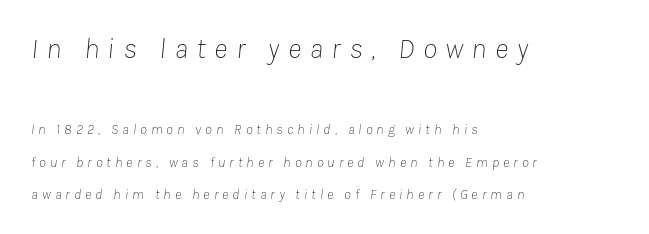
The image shows 29 px thin type, italic (leaning right); set left-aligned, loose line spacing (2.31x), unusually wide letter spacing (+0.29 em), not underlined; the first (top) block is 2.07x larger; low stroke contrast and a medium x-height.
